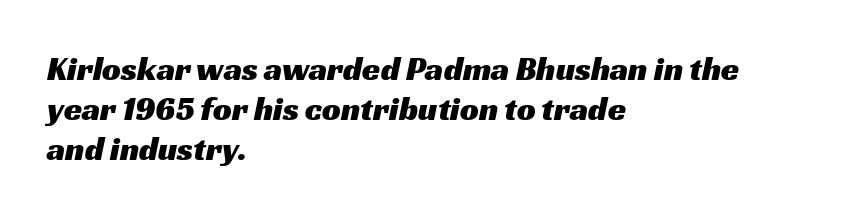
The image shows 33 px wide sans-serif type; set left-aligned, line spacing 1.21x, normal letter spacing, not underlined; medium stroke contrast and a medium x-height.
